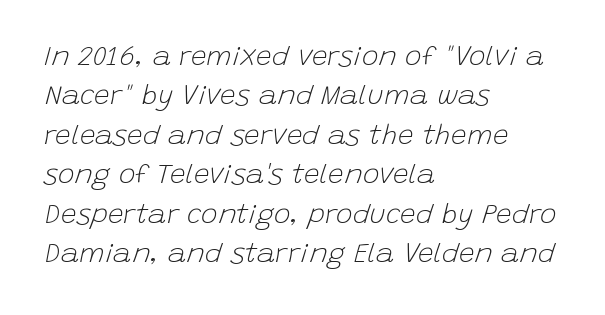
Honestly, there is no underline to notice here at all. Does the leading feel generous? No, just average. The letters sit at their default tracking, neither squeezed nor spread. Weight: regular or lighter. The passage shown is typed in a proportional face where columns would drift. Where is the straight margin? On the left.
